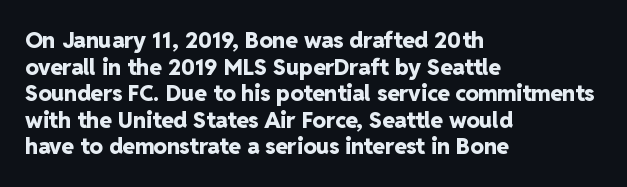
Q: Is the text bold? A: Yes.
Q: Is the text italic (slanted)? A: No, it is upright.
Q: Is the text underlined? A: No.
Q: How is the paragraph aligned? A: Left-aligned.
Q: Is the spacing between letters normal or unusually wide? A: Normal.
